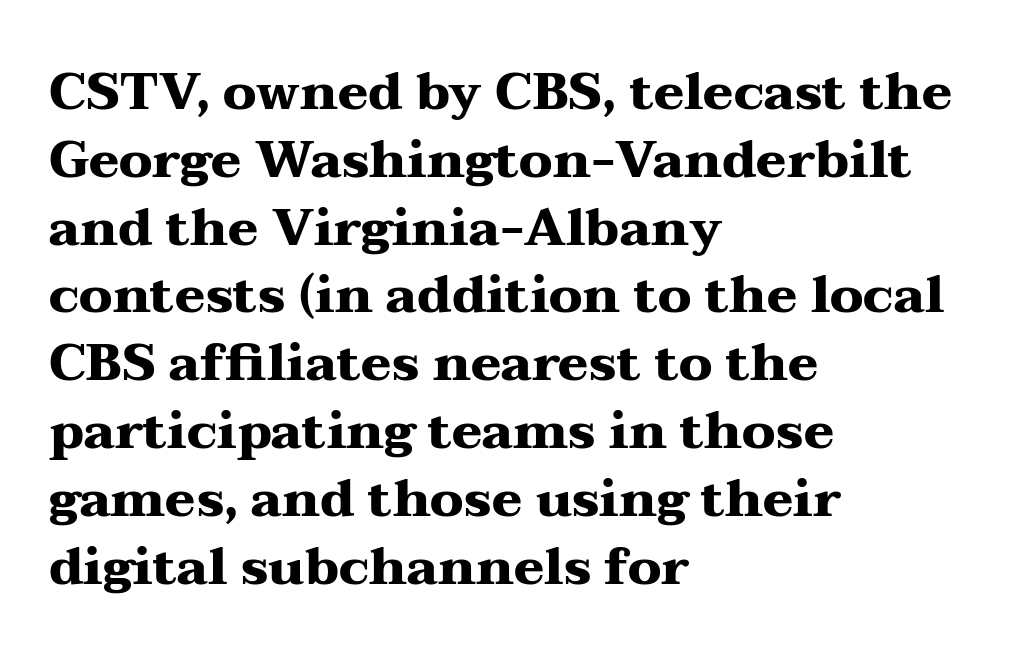
Reading down the block, your eye returns to a fixed left position each line. This sample uses an upright cut, with every glyph sitting square on the baseline. The passage shown is typeset with a serif family. The foot of each line stays bare and open. A typesetter would call this proportional, since set widths differ per character.
